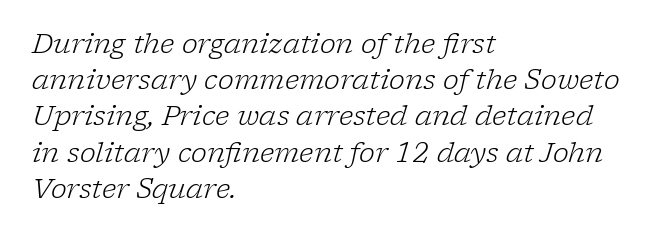
{"italic": "yes", "lean": "right", "slant_degrees": 17, "bold": "no", "underline": "no", "align": "left", "line_spacing": "normal", "line_spacing_ratio": 1.34, "letter_spacing": "normal", "letter_spacing_em": 0.0, "glyph_px": 27}
